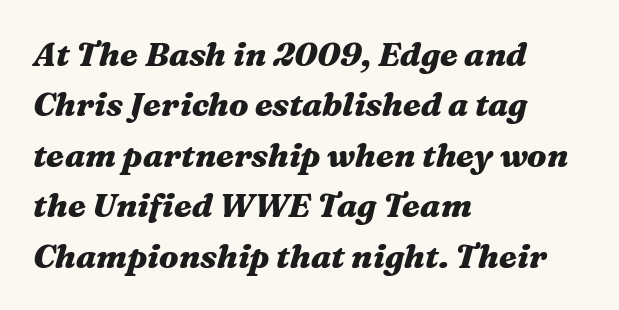
{"italic": "yes", "lean": "right", "slant_degrees": 16, "bold": "yes", "weight": "heavy", "width": "wide", "stroke_contrast": "medium", "x_height": "medium", "monospaced": "no", "underline": "no", "align": "left", "line_spacing": "normal", "line_spacing_ratio": 1.53, "letter_spacing": "normal", "letter_spacing_em": 0.0, "glyph_px": 33}
